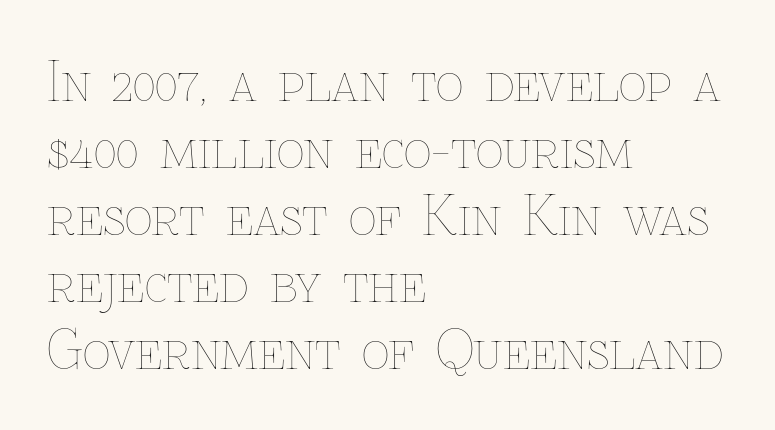
The image shows 54 px thin type, upright; set left-aligned, line spacing 1.24x, normal letter spacing, not underlined; low stroke contrast and a medium x-height.
